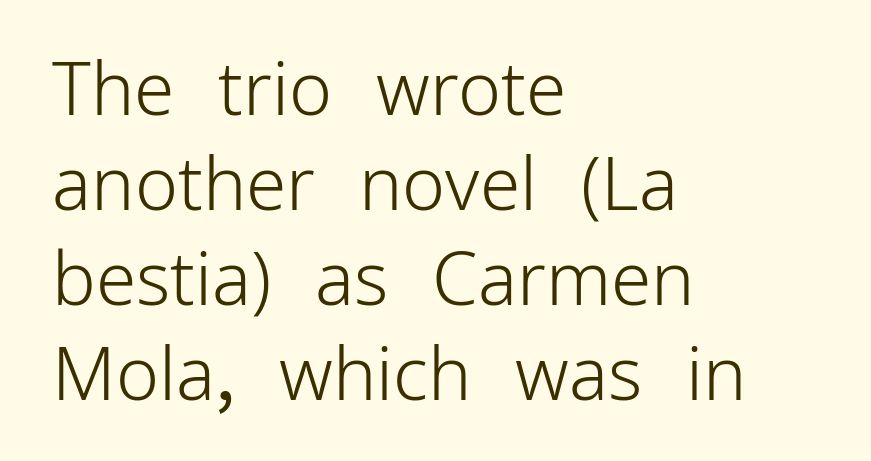
Q: Is the text bold? A: No.
Q: Is the text italic (slanted)? A: No, it is upright.
Q: Is the typeface a serif or a sans-serif typeface? A: Sans-serif.
Q: Is the text underlined? A: No.
Q: How is the paragraph aligned? A: Left-aligned.
Q: Is the spacing between letters normal or unusually wide? A: Normal.
Q: Is the spacing between lines tight, normal or loose? A: Normal.
Q: Width (condensed, normal, or wide)? A: Normal.
Q: Stroke contrast? A: Low.
Q: x-height? A: Medium.
Q: Monospaced? A: No.
